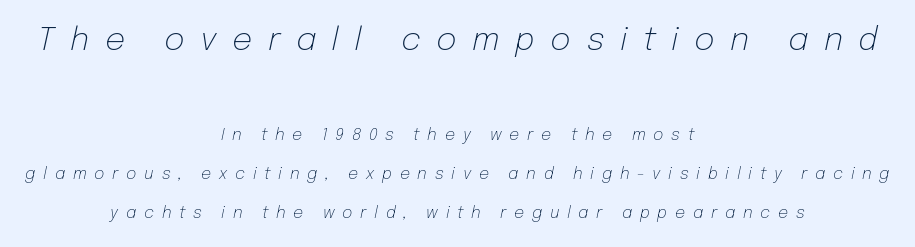
Q: Is the text bold? A: No.
Q: Is the text italic (slanted)? A: Yes, it leans right by about 12 degrees.
Q: Is the text underlined? A: No.
Q: How is the paragraph aligned? A: Centered.
Q: Is the spacing between letters normal or unusually wide? A: Unusually wide.
Q: Is the spacing between lines tight, normal or loose? A: Loose.
Q: Which block of text is set in a larger size, the first (top) or the second (bottom)? A: The first (top) one.
Q: Width (condensed, normal, or wide)? A: Normal.
Q: Stroke contrast? A: Low.
Q: x-height? A: Medium.
Q: Monospaced? A: No.
